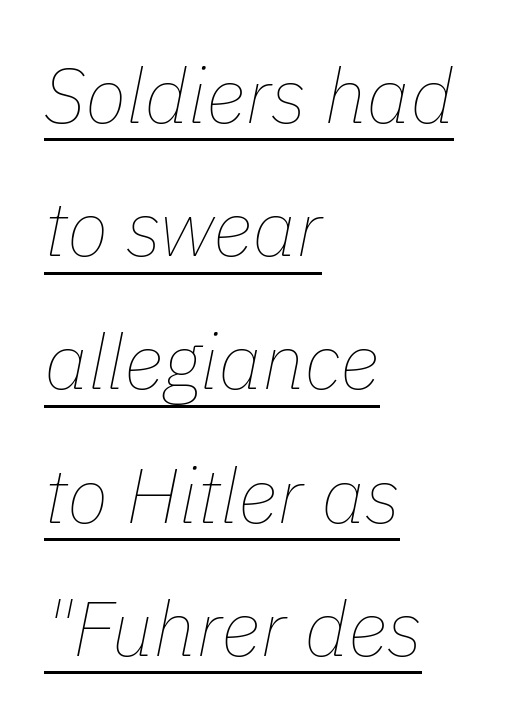
The image shows 77 px thin type, italic (leaning right); set left-aligned, line spacing 1.73x, normal letter spacing, underlined; low stroke contrast and a medium x-height.
